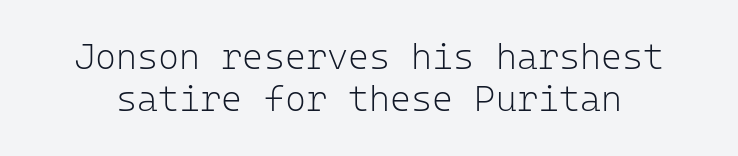
{"serif": "no", "italic": "no", "bold": "no", "weight": "light", "width": "normal", "stroke_contrast": "low", "x_height": "medium", "monospaced": "yes", "underline": "no", "line_spacing_ratio": 1.17, "letter_spacing": "normal", "letter_spacing_em": 0.0, "glyph_px": 36}
